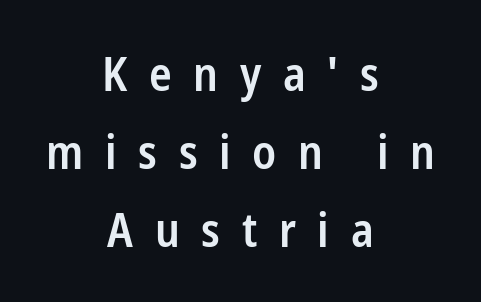
Q: Is the text bold? A: Semi-bold.
Q: Is the text italic (slanted)? A: No, it is upright.
Q: Is the typeface a serif or a sans-serif typeface? A: Sans-serif.
Q: Is the text underlined? A: No.
Q: How is the paragraph aligned? A: Centered.
Q: Is the spacing between letters normal or unusually wide? A: Unusually wide.
Q: Is the spacing between lines tight, normal or loose? A: Normal.
Q: Width (condensed, normal, or wide)? A: Condensed.
Q: Stroke contrast? A: Low.
Q: x-height? A: Medium.
Q: Monospaced? A: No.
